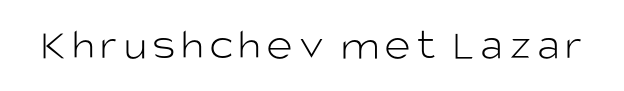
The space beneath each line is pristine and unruled. You can tell from the bare stems that sans-serif type was used. Style check: upright. The font sits on the lighter half of the weight spectrum, regular included. Spacing verdict: proportional, widths tailored to each character.
